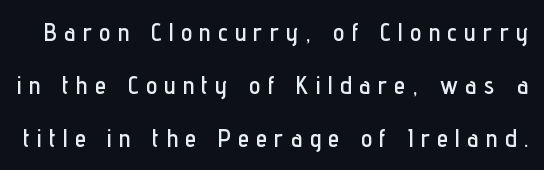
The image shows 25 px text type, upright; set loose line spacing (2.13x), unusually wide letter spacing (+0.3 em), not underlined.
